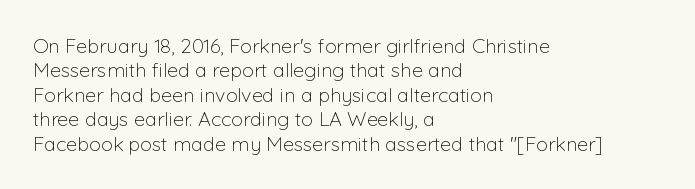
{"italic": "no", "bold": "no", "underline": "no", "align": "left", "line_spacing_ratio": 1.22, "letter_spacing": "normal", "letter_spacing_em": 0.0, "glyph_px": 20}
